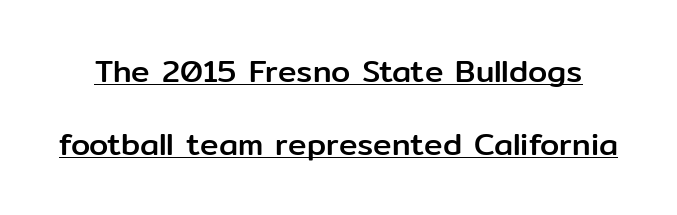
The image shows 31 px sans-serif type, upright; set loose line spacing (2.35x), normal letter spacing, underlined; low stroke contrast and a medium x-height.
